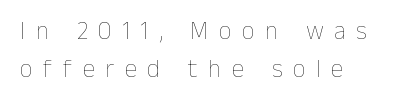
The image shows 25 px text type, upright; set left-aligned, normal line spacing (1.54x), unusually wide letter spacing (+0.42 em), not underlined.
